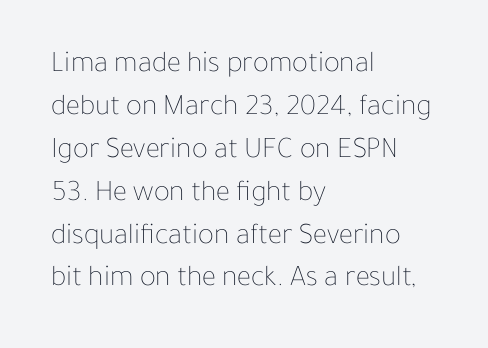
The image shows 30 px thin type, upright; set left-aligned, normal line spacing (1.43x), normal letter spacing, not underlined; low stroke contrast and a medium x-height.
